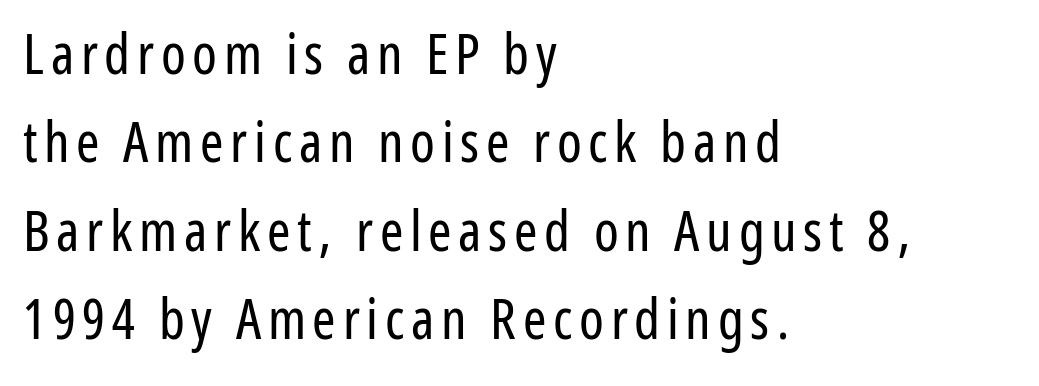
Q: Is the text bold? A: No.
Q: Is the text italic (slanted)? A: No, it is upright.
Q: Is the typeface a serif or a sans-serif typeface? A: Sans-serif.
Q: Is the text underlined? A: No.
Q: How is the paragraph aligned? A: Left-aligned.
Q: Is the spacing between lines tight, normal or loose? A: Normal.
Q: Width (condensed, normal, or wide)? A: Condensed.
Q: Stroke contrast? A: Low.
Q: x-height? A: Medium.
Q: Monospaced? A: No.
